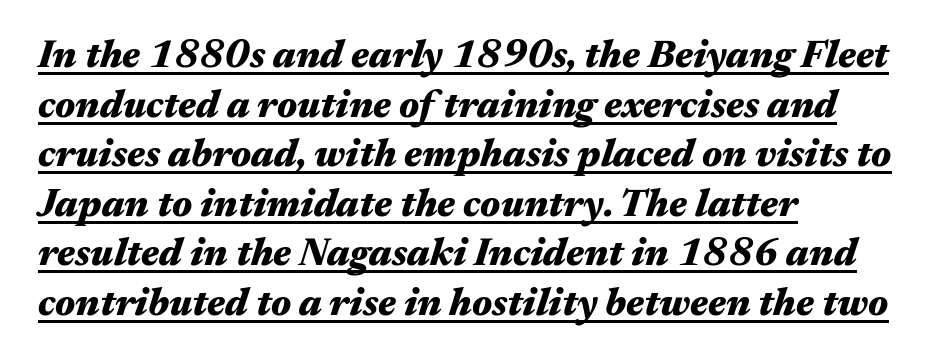
{"italic": "yes", "lean": "right", "slant_degrees": 17, "bold": "yes", "weight": "heavy", "width": "wide", "stroke_contrast": "medium", "x_height": "medium", "monospaced": "no", "underline": "yes", "align": "left", "line_spacing": "normal", "line_spacing_ratio": 1.27, "letter_spacing": "normal", "letter_spacing_em": 0.0, "glyph_px": 39}
